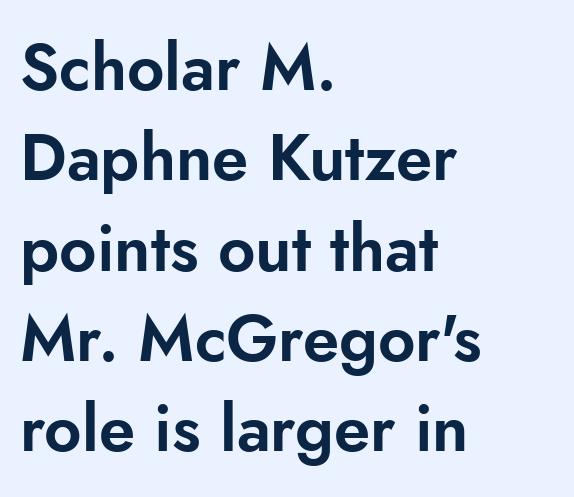
The image shows 65 px sans-serif type, upright; set left-aligned, normal line spacing (1.39x), normal letter spacing, not underlined; low stroke contrast and a small x-height.
